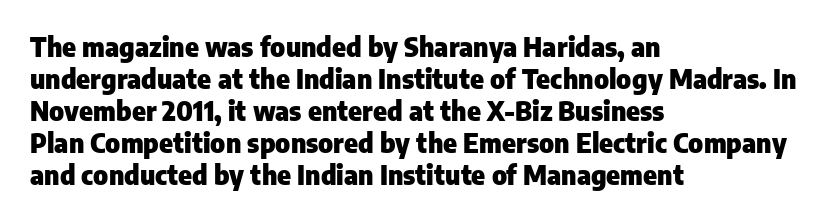
{"italic": "no", "bold": "yes", "underline": "no", "align": "left", "line_spacing_ratio": 1.23, "letter_spacing": "normal", "letter_spacing_em": 0.0, "glyph_px": 26}
